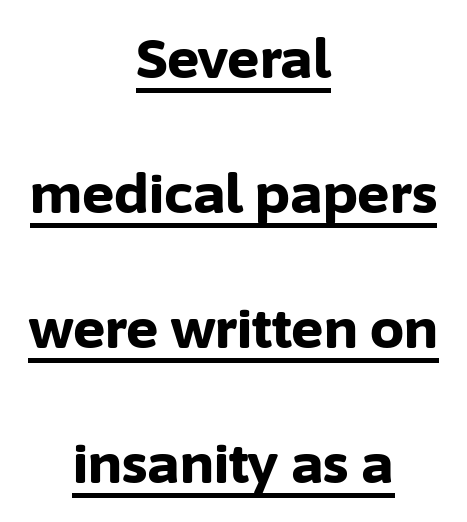
Q: Is the text bold? A: Yes.
Q: Is the text italic (slanted)? A: No, it is upright.
Q: Is the typeface a serif or a sans-serif typeface? A: Sans-serif.
Q: Is the text underlined? A: Yes.
Q: How is the paragraph aligned? A: Centered.
Q: Is the spacing between letters normal or unusually wide? A: Normal.
Q: Is the spacing between lines tight, normal or loose? A: Loose.
Q: Width (condensed, normal, or wide)? A: Normal.
Q: Stroke contrast? A: Low.
Q: x-height? A: Medium.
Q: Monospaced? A: No.
